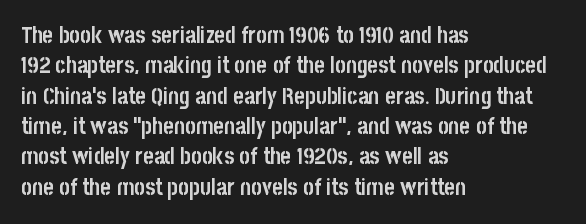
{"italic": "no", "bold": "yes", "underline": "no", "align": "left", "line_spacing": "normal", "line_spacing_ratio": 1.32, "letter_spacing": "normal", "letter_spacing_em": 0.0, "glyph_px": 23}
